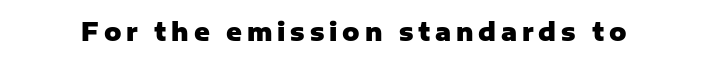
The letterforms stand isolated, each surrounded by extra space. A typesetter would mark this as roman, not italic. Bare-footed words on every line. Weight: bold.
